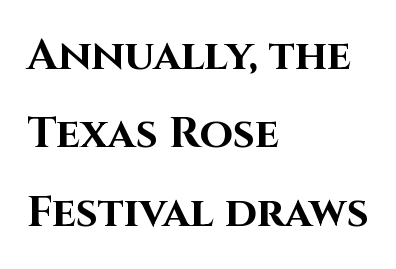
The image shows 43 px bold sans-serif type, upright; set left-aligned, line spacing 1.82x, normal letter spacing, not underlined; high stroke contrast and a large x-height.
